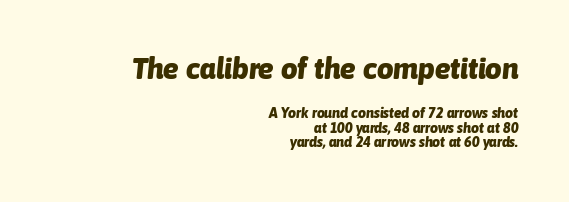
The glyphs have the mass of a bold cut. The lines are quadded right. In this sample the first text group is rendered at the bigger scale. You could not count columns in this text — the font is proportionally spaced. Yep, that's italic — everything's leaning. Is the letter spacing exaggerated? No — it looks like the ordinary default.
